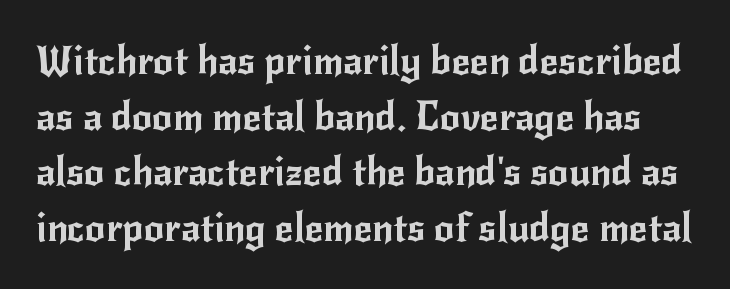
A typesetter would call this zero additional tracking. Spacing verdict: proportional, widths tailored to each character. Ordinary non-slanted type is in use. Observe the absence of serifs on each vertical stroke in this sample.
